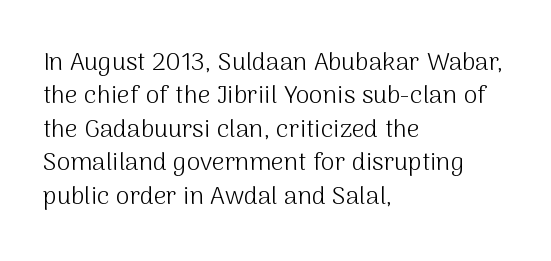
{"italic": "no", "bold": "no", "underline": "no", "align": "left", "line_spacing": "normal", "line_spacing_ratio": 1.34, "letter_spacing": "normal", "letter_spacing_em": 0.0, "glyph_px": 25}
